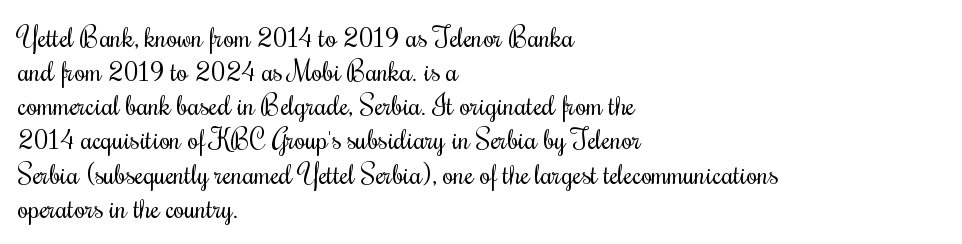
The image shows 28 px regular-weight, condensed type; set left-aligned, line spacing 1.22x, normal letter spacing, not underlined; medium stroke contrast and a small x-height.
